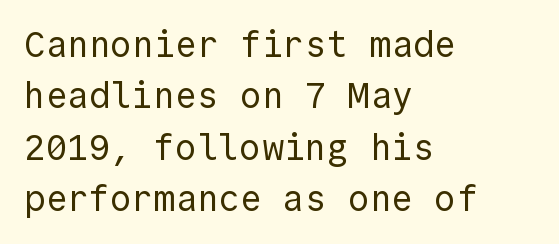
Characters follow at the spacing the type designer built in. Ordinary non-slanted type is in use. A quiet, ordinary-to-light weight characterises the typeface. Monospaced: the letters line up in strict vertical columns.
